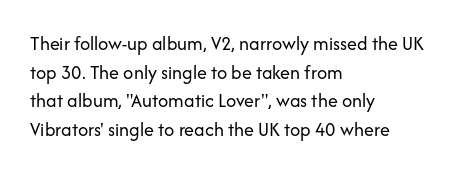
Honestly, the letter spacing is just normal — you wouldn't notice it. Every row of glyphs begins at an identical x-position on the left. The lettering holds an erect, upright posture throughout. A typesetter would call this leading conventional body-copy spacing.
